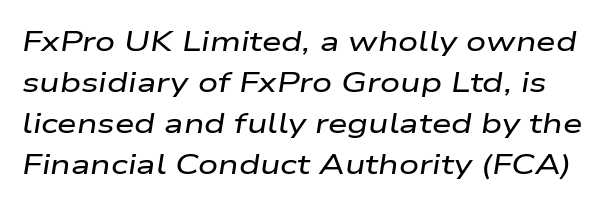
The image shows 28 px wide type, italic (leaning right); set normal line spacing (1.47x), normal letter spacing, not underlined; low stroke contrast and a medium x-height.
